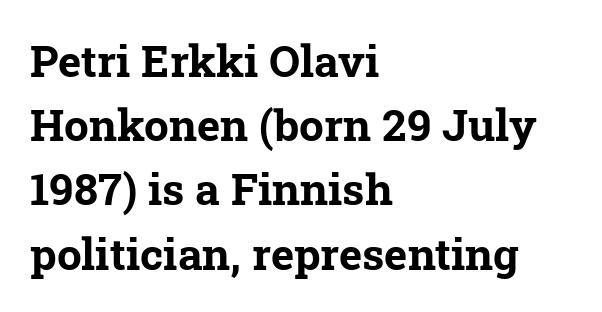
Q: Is the text bold? A: Yes.
Q: Is the typeface a serif or a sans-serif typeface? A: Serif.
Q: Is the text underlined? A: No.
Q: How is the paragraph aligned? A: Left-aligned.
Q: Is the spacing between letters normal or unusually wide? A: Normal.
Q: Is the spacing between lines tight, normal or loose? A: Normal.
Q: Width (condensed, normal, or wide)? A: Normal.
Q: Stroke contrast? A: Low.
Q: x-height? A: Medium.
Q: Monospaced? A: No.
